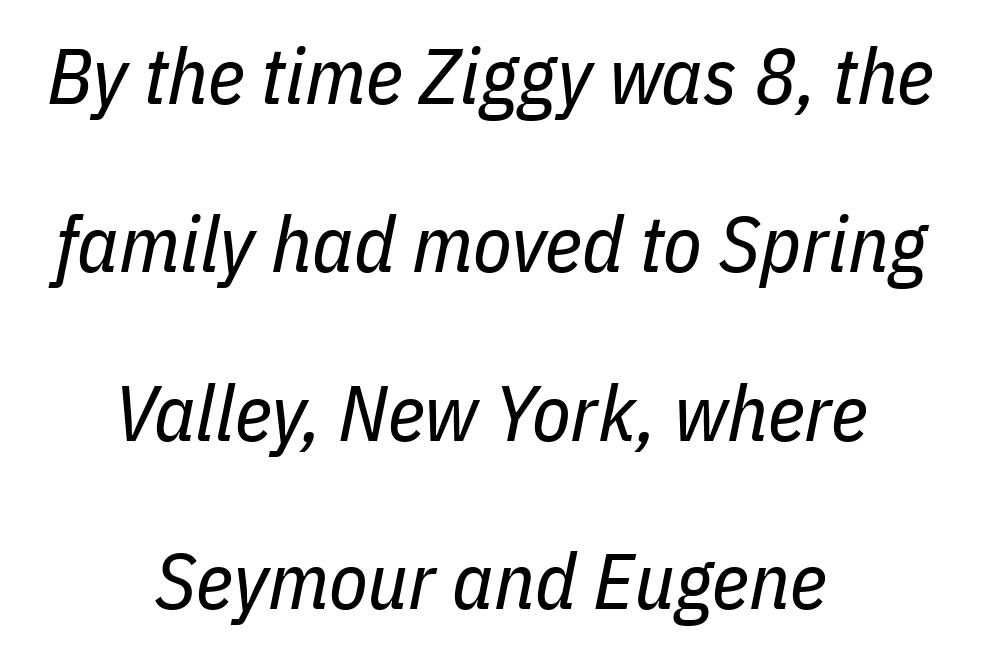
The image shows 79 px regular-weight, condensed type, italic (leaning right); set centered, loose line spacing (2.13x), normal letter spacing, not underlined; low stroke contrast and a medium x-height.
